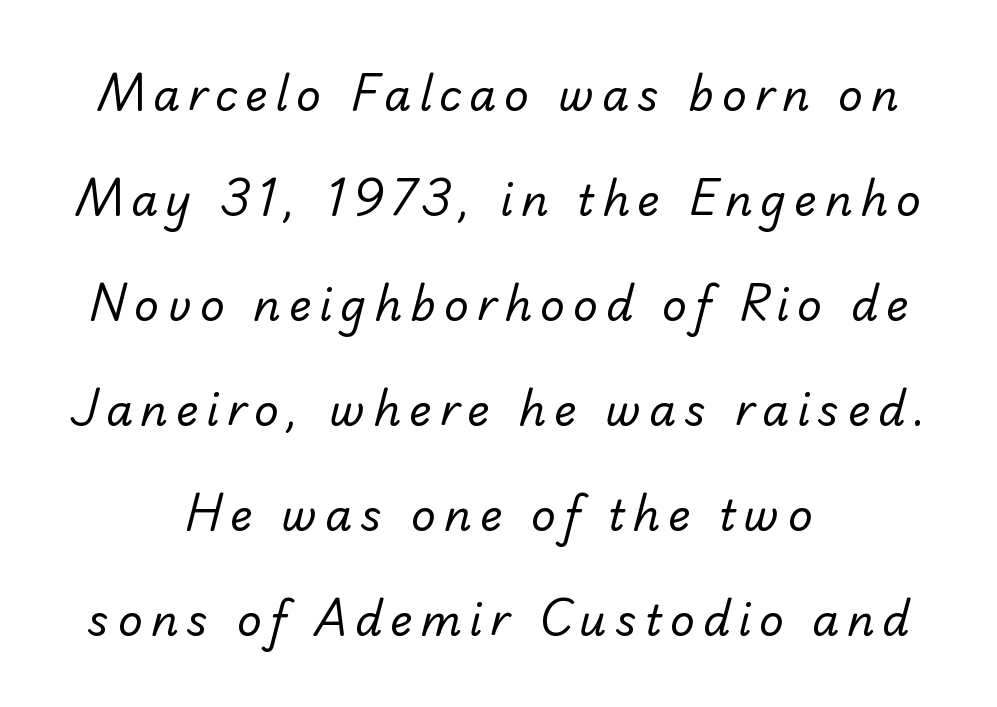
Q: Is the text bold? A: No.
Q: Is the typeface a serif or a sans-serif typeface? A: Sans-serif.
Q: Is the text underlined? A: No.
Q: How is the paragraph aligned? A: Centered.
Q: Is the spacing between lines tight, normal or loose? A: Loose.
Q: Width (condensed, normal, or wide)? A: Normal.
Q: Stroke contrast? A: Low.
Q: x-height? A: Small.
Q: Monospaced? A: No.
